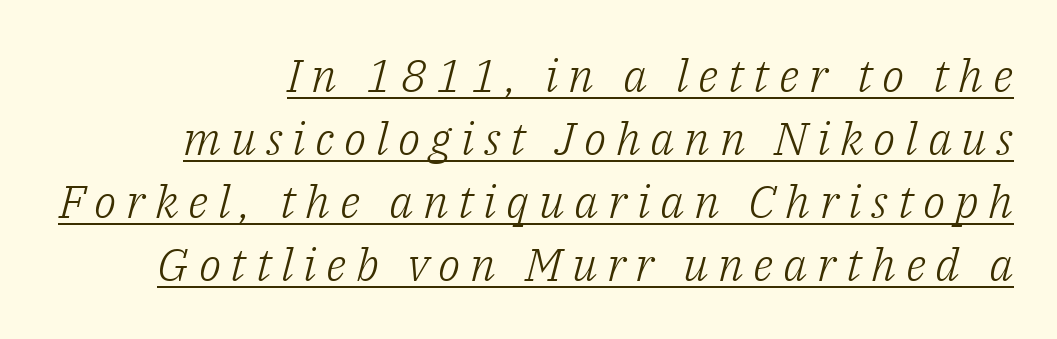
{"serif": "yes", "italic": "yes", "lean": "right", "slant_degrees": 14, "bold": "no", "weight": "light", "width": "normal", "stroke_contrast": "low", "x_height": "medium", "monospaced": "no", "underline": "yes", "align": "right", "line_spacing": "normal", "line_spacing_ratio": 1.37, "letter_spacing": "wide", "letter_spacing_em": 0.21, "glyph_px": 46}
